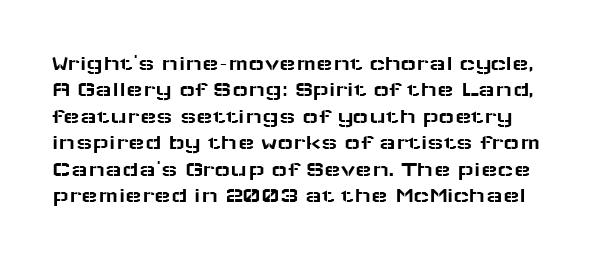
Upright lettering throughout. Just letters on the line, the space beneath them empty. Nothing unusual about the tracking: characters are spaced as the font intends.
